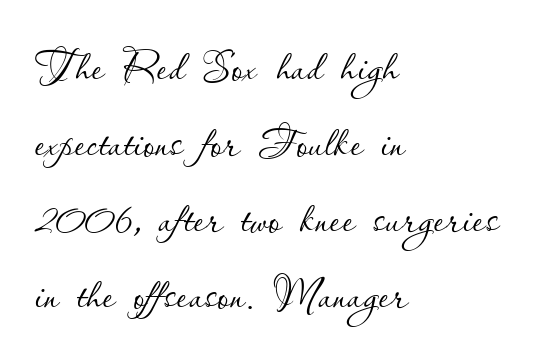
The image shows 58 px thin type; set left-aligned, normal line spacing (1.31x), normal letter spacing, not underlined; low stroke contrast and a small x-height.
